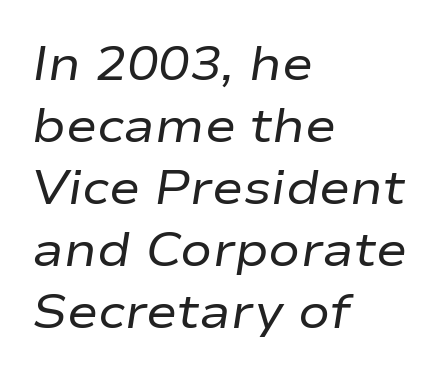
{"italic": "yes", "lean": "right", "slant_degrees": 9, "bold": "no", "weight": "regular", "width": "wide", "stroke_contrast": "low", "x_height": "medium", "monospaced": "no", "underline": "no", "align": "left", "line_spacing": "normal", "line_spacing_ratio": 1.32, "letter_spacing": "normal", "letter_spacing_em": 0.0, "glyph_px": 47}
